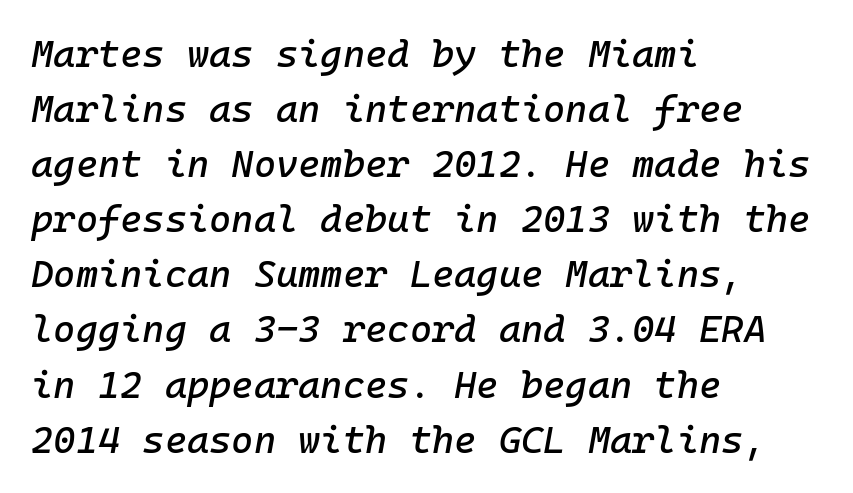
The image shows 38 px text type, italic (leaning right), monospaced; set left-aligned, normal line spacing (1.45x), normal letter spacing, not underlined; low stroke contrast and a medium x-height.
